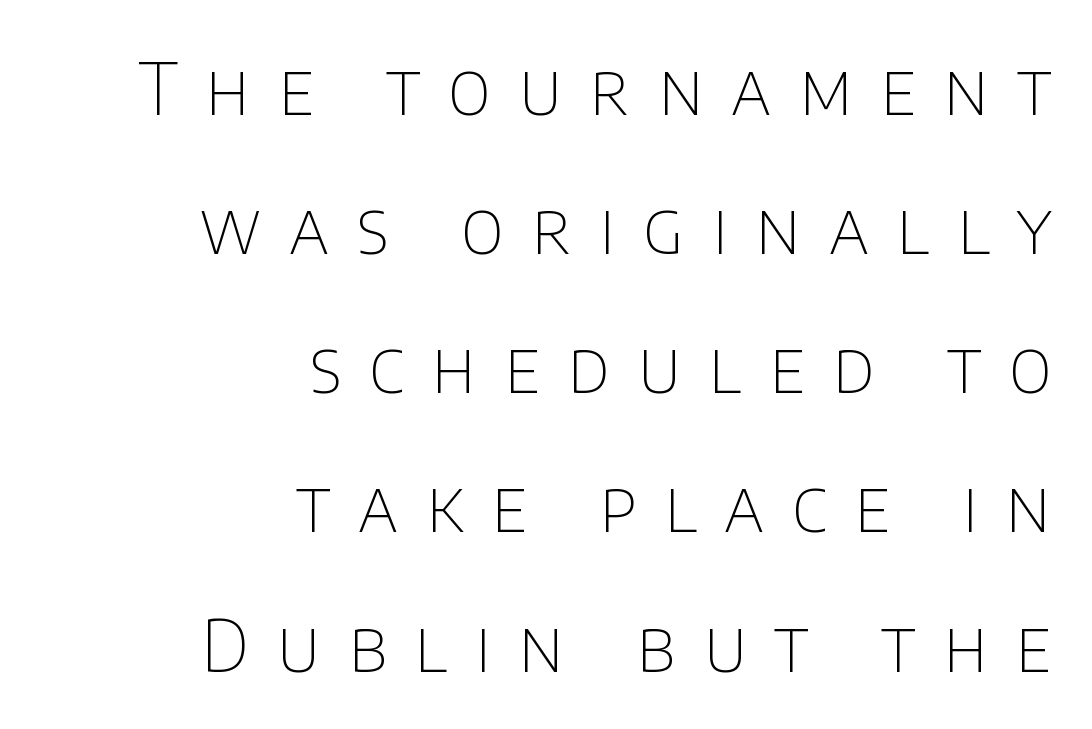
The image shows 71 px thin sans-serif type, upright; set right-aligned, loose line spacing (1.96x), unusually wide letter spacing (+0.39 em), not underlined; low stroke contrast and a large x-height.
